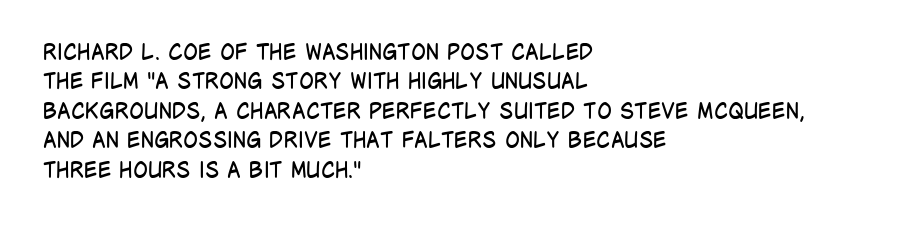
{"italic": "no", "bold": "no", "underline": "no", "align": "left", "line_spacing": "normal", "line_spacing_ratio": 1.34, "letter_spacing": "normal", "letter_spacing_em": 0.0, "glyph_px": 22}
